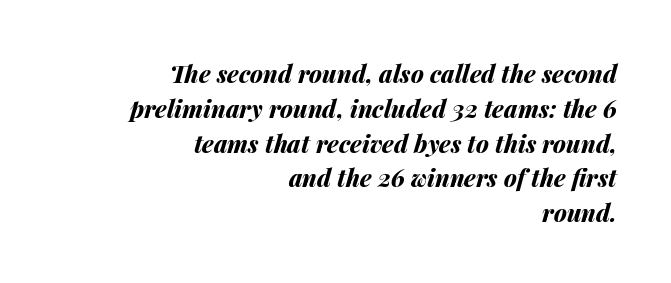
{"italic": "yes", "lean": "right", "slant_degrees": 14, "bold": "yes", "underline": "no", "align": "right", "line_spacing": "normal", "line_spacing_ratio": 1.45, "letter_spacing": "normal", "letter_spacing_em": 0.0, "glyph_px": 24}
